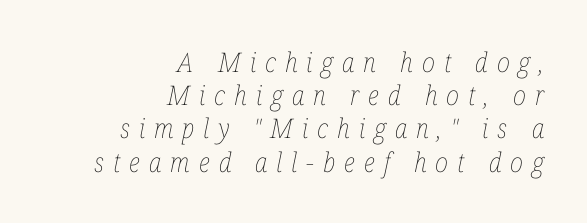
Q: Is the text bold? A: No.
Q: Is the text italic (slanted)? A: Yes, it leans right by about 12 degrees.
Q: Is the text underlined? A: No.
Q: How is the paragraph aligned? A: Right-aligned.
Q: Is the spacing between letters normal or unusually wide? A: Unusually wide.
